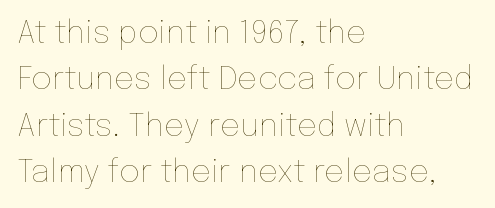
Tall strokes in this sample are plumb rather than angled. In CSS terms this would be text-align: left. Characters follow at the spacing the type designer built in. The strip under each line holds only bare page. Compared with a typical body face, this is equally light or lighter still.
